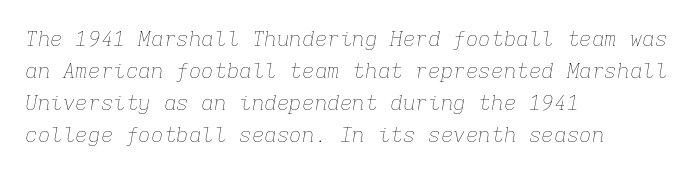
Q: Is the text bold? A: No.
Q: Is the text italic (slanted)? A: Yes, it leans right by about 9 degrees.
Q: Is the text underlined? A: No.
Q: How is the paragraph aligned? A: Left-aligned.
Q: Is the spacing between letters normal or unusually wide? A: Normal.
Q: Is the spacing between lines tight, normal or loose? A: Normal.
